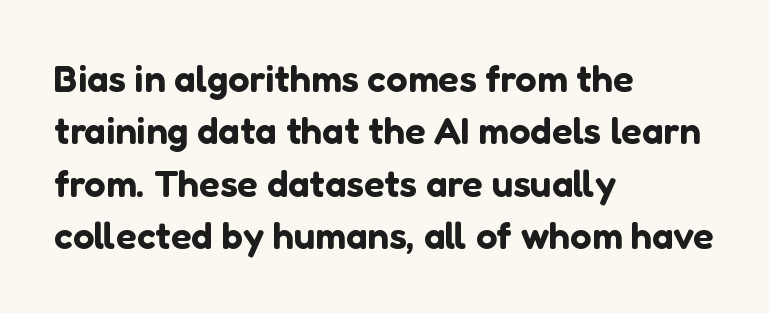
{"serif": "no", "italic": "no", "width": "normal", "stroke_contrast": "low", "x_height": "medium", "monospaced": "no", "underline": "no", "align": "left", "line_spacing": "normal", "line_spacing_ratio": 1.38, "letter_spacing": "normal", "letter_spacing_em": 0.0, "glyph_px": 38}
